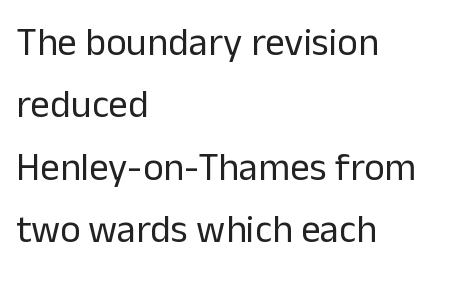
Q: Is the text bold? A: No.
Q: Is the text italic (slanted)? A: No, it is upright.
Q: Is the typeface a serif or a sans-serif typeface? A: Sans-serif.
Q: Is the text underlined? A: No.
Q: How is the paragraph aligned? A: Left-aligned.
Q: Is the spacing between letters normal or unusually wide? A: Normal.
Q: Is the spacing between lines tight, normal or loose? A: Normal.
Q: Width (condensed, normal, or wide)? A: Normal.
Q: Stroke contrast? A: Low.
Q: x-height? A: Medium.
Q: Monospaced? A: No.
